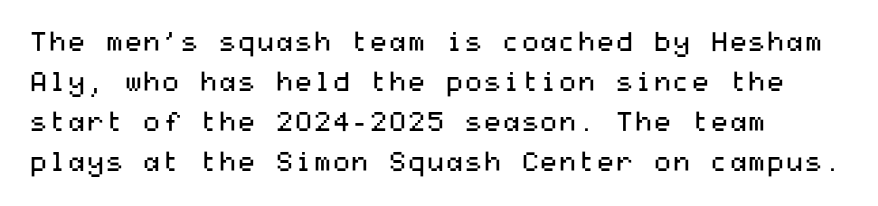
Q: Is the text bold? A: No.
Q: Is the text italic (slanted)? A: No, it is upright.
Q: Is the text underlined? A: No.
Q: How is the paragraph aligned? A: Left-aligned.
Q: Is the spacing between letters normal or unusually wide? A: Normal.
Q: Is the spacing between lines tight, normal or loose? A: Normal.
